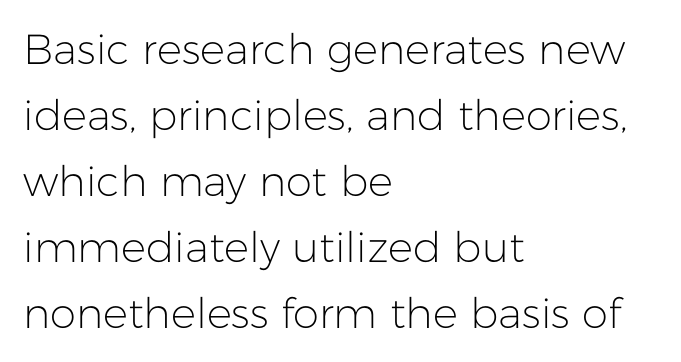
Posture: upright roman. Heft: none added — not bold. Each letter keeps its own natural width here, so spacing adapts to shape. Horizontal bands of white between lines are of average thickness. These lines keep a tight, regular rhythm from letter to letter.
